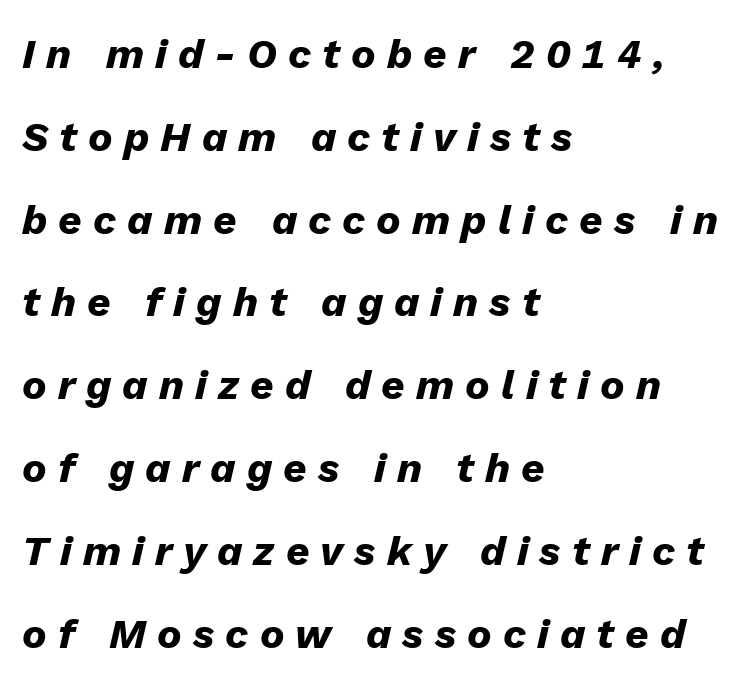
{"italic": "yes", "lean": "right", "slant_degrees": 13, "bold": "yes", "weight": "heavy", "width": "normal", "stroke_contrast": "low", "x_height": "medium", "monospaced": "no", "underline": "no", "align": "left", "line_spacing": "loose", "line_spacing_ratio": 2.02, "letter_spacing": "wide", "letter_spacing_em": 0.27, "glyph_px": 41}
